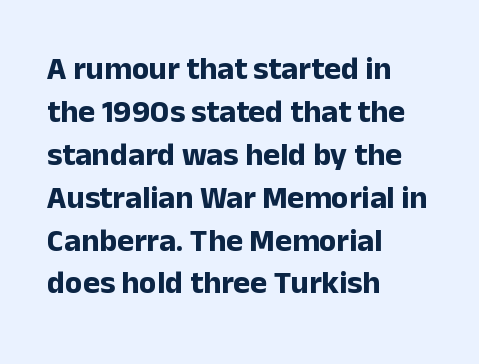
The image shows 32 px bold sans-serif type, upright; set left-aligned, normal line spacing (1.34x), normal letter spacing, not underlined; low stroke contrast and a medium x-height.
